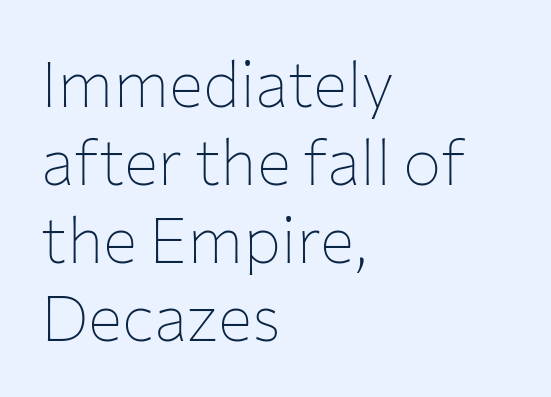
{"serif": "no", "italic": "no", "bold": "no", "weight": "thin", "width": "normal", "stroke_contrast": "low", "x_height": "medium", "monospaced": "no", "underline": "no", "align": "left", "line_spacing_ratio": 1.22, "letter_spacing": "normal", "letter_spacing_em": 0.0, "glyph_px": 64}
